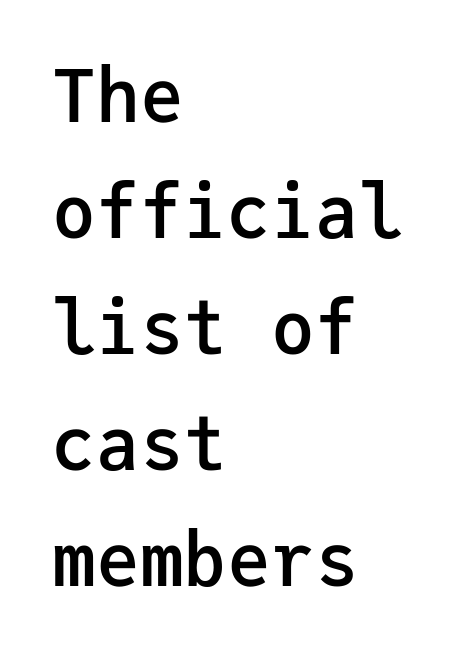
{"serif": "no", "italic": "no", "bold": "semi", "weight": "semibold", "width": "normal", "stroke_contrast": "low", "x_height": "medium", "monospaced": "yes", "underline": "no", "align": "left", "line_spacing": "normal", "line_spacing_ratio": 1.59, "letter_spacing": "normal", "letter_spacing_em": 0.0, "glyph_px": 73}
